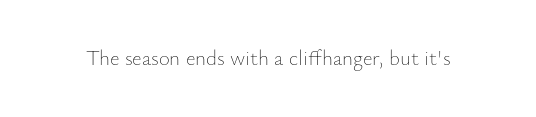
The passage shown is not underscored anywhere. The font's upright variant was chosen for this text. Stems here are at most as thick as an everyday book face. Observe the ordinary spacing: letters are neighbours, not strangers.
